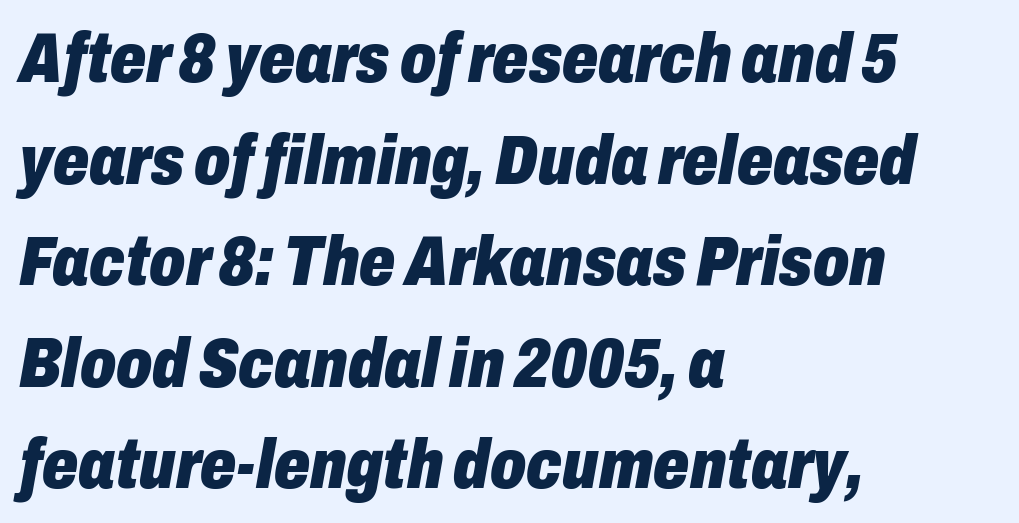
The image shows 71 px heavy, condensed type, italic (leaning right); set left-aligned, normal line spacing (1.43x), normal letter spacing, not underlined; low stroke contrast and a medium x-height.
